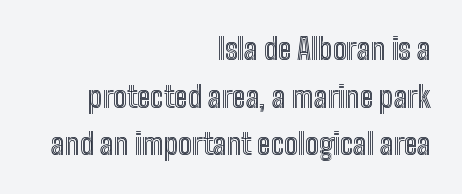
The image shows 29 px condensed type, upright; set right-aligned, normal line spacing (1.64x), normal letter spacing, not underlined; a medium x-height.
